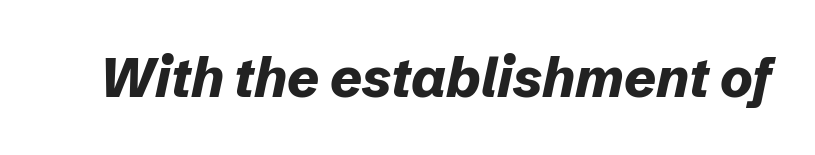
{"italic": "yes", "lean": "right", "slant_degrees": 12, "bold": "yes", "weight": "bold", "width": "normal", "stroke_contrast": "low", "x_height": "medium", "monospaced": "no", "underline": "no", "letter_spacing": "normal", "letter_spacing_em": 0.0, "glyph_px": 55}
